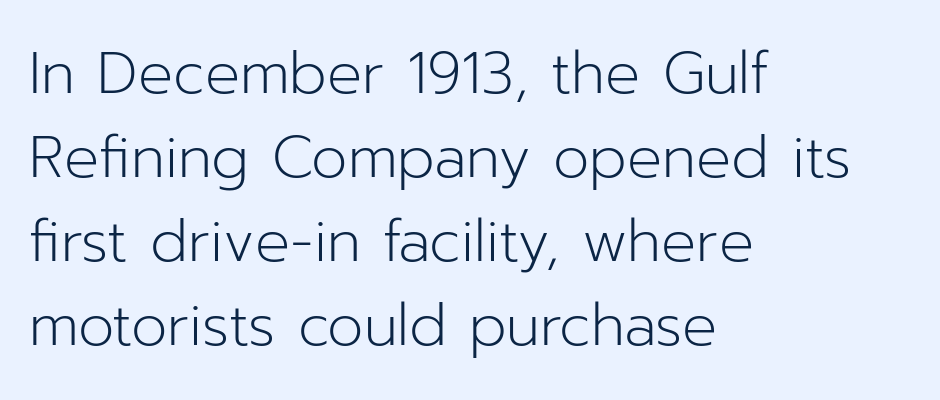
Q: Is the text bold? A: No.
Q: Is the text italic (slanted)? A: No, it is upright.
Q: Is the typeface a serif or a sans-serif typeface? A: Sans-serif.
Q: Is the text underlined? A: No.
Q: How is the paragraph aligned? A: Left-aligned.
Q: Is the spacing between letters normal or unusually wide? A: Normal.
Q: Is the spacing between lines tight, normal or loose? A: Normal.
Q: Width (condensed, normal, or wide)? A: Normal.
Q: Stroke contrast? A: Low.
Q: x-height? A: Medium.
Q: Monospaced? A: No.
